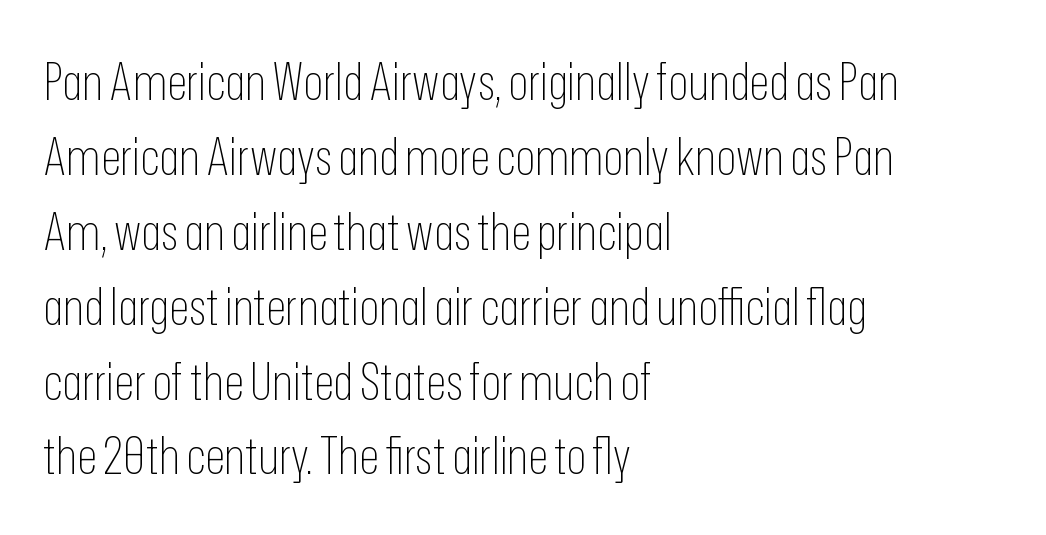
Q: Is the text bold? A: No.
Q: Is the text italic (slanted)? A: No, it is upright.
Q: Is the typeface a serif or a sans-serif typeface? A: Sans-serif.
Q: Is the text underlined? A: No.
Q: How is the paragraph aligned? A: Left-aligned.
Q: Is the spacing between letters normal or unusually wide? A: Normal.
Q: Is the spacing between lines tight, normal or loose? A: Normal.
Q: Width (condensed, normal, or wide)? A: Condensed.
Q: Stroke contrast? A: Low.
Q: x-height? A: Medium.
Q: Monospaced? A: No.
